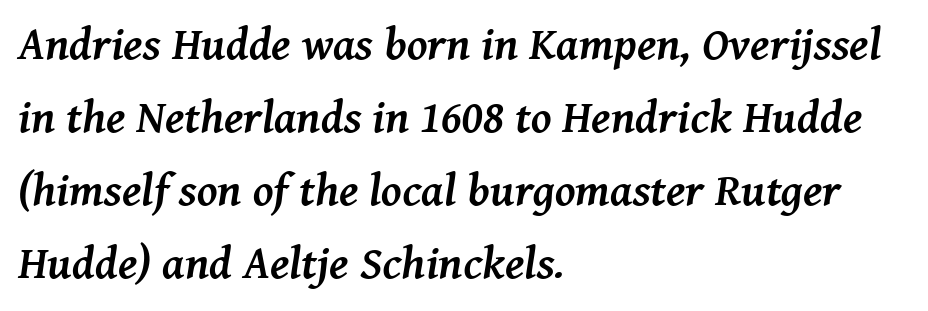
{"serif": "yes", "italic": "yes", "lean": "right", "slant_degrees": 8, "bold": "yes", "weight": "semibold", "width": "normal", "stroke_contrast": "medium", "x_height": "medium", "monospaced": "no", "underline": "no", "align": "left", "line_spacing": "normal", "line_spacing_ratio": 1.59, "letter_spacing": "normal", "letter_spacing_em": 0.0, "glyph_px": 46}
